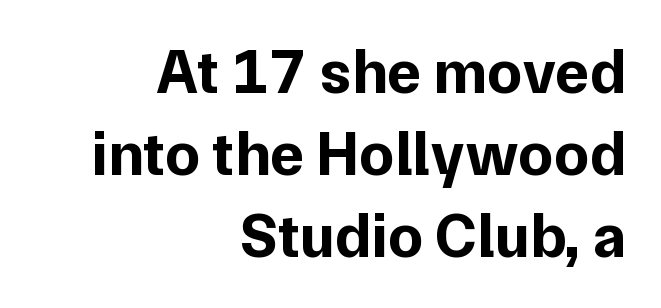
The image shows 63 px bold sans-serif type, upright; set right-aligned, normal line spacing (1.3x), normal letter spacing, not underlined; low stroke contrast and a medium x-height.
